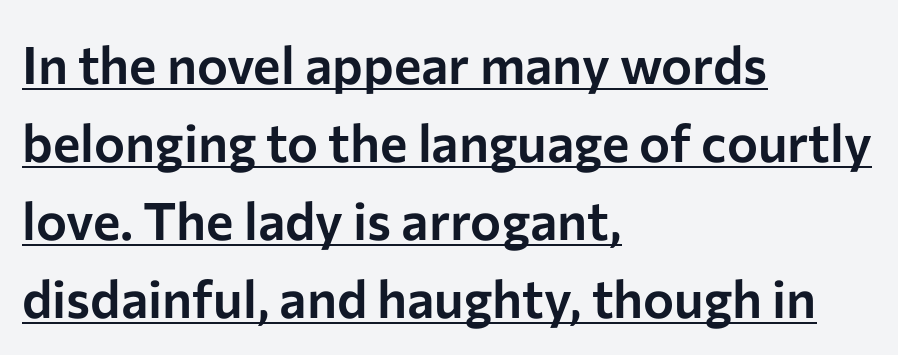
{"serif": "no", "italic": "no", "width": "normal", "stroke_contrast": "low", "x_height": "medium", "monospaced": "no", "underline": "yes", "align": "left", "line_spacing": "normal", "line_spacing_ratio": 1.5, "letter_spacing": "normal", "letter_spacing_em": 0.0, "glyph_px": 52}
